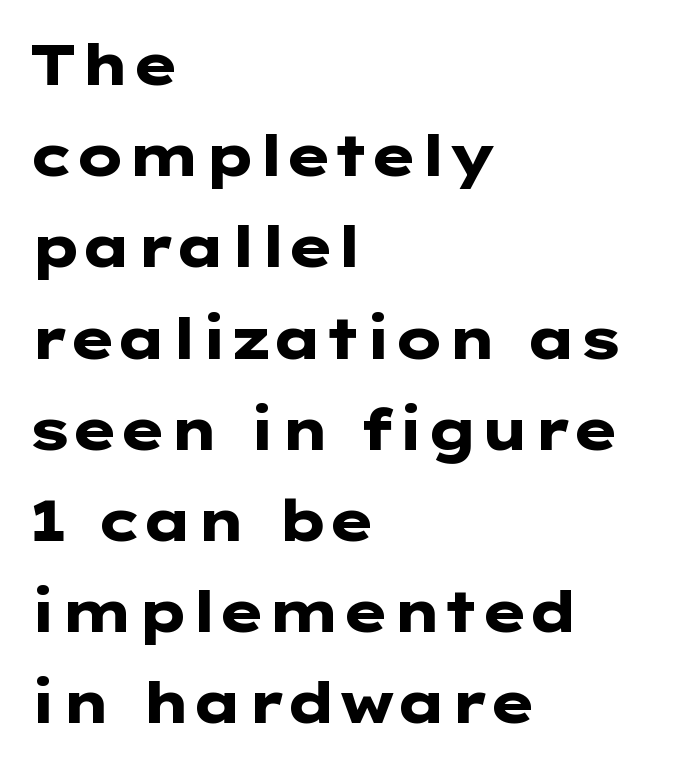
{"serif": "no", "italic": "no", "bold": "yes", "weight": "heavy", "width": "wide", "stroke_contrast": "low", "x_height": "medium", "underline": "no", "align": "left", "line_spacing": "normal", "line_spacing_ratio": 1.6, "letter_spacing": "normal", "letter_spacing_em": 0.0, "glyph_px": 57}
